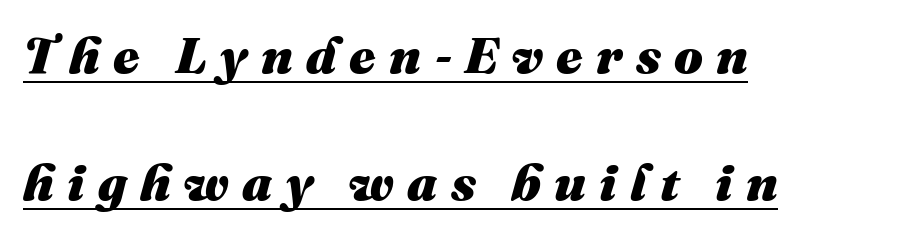
{"italic": "yes", "lean": "right", "slant_degrees": 16, "bold": "yes", "weight": "heavy", "width": "normal", "stroke_contrast": "medium", "x_height": "medium", "monospaced": "no", "underline": "yes", "align": "left", "line_spacing": "loose", "line_spacing_ratio": 2.49, "letter_spacing": "wide", "letter_spacing_em": 0.26, "glyph_px": 51}
